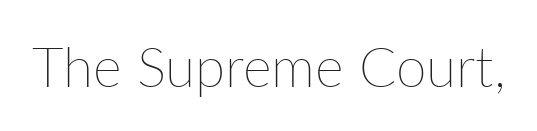
{"italic": "no", "bold": "no", "weight": "thin", "width": "normal", "stroke_contrast": "low", "x_height": "medium", "monospaced": "no", "underline": "no", "letter_spacing": "normal", "letter_spacing_em": 0.0, "glyph_px": 55}
